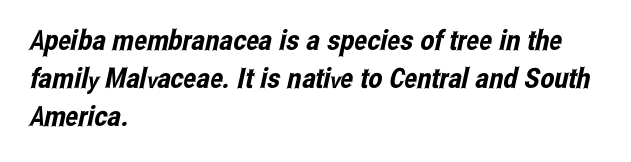
Q: Is the typeface a serif or a sans-serif typeface? A: Sans-serif.
Q: Is the text underlined? A: No.
Q: How is the paragraph aligned? A: Left-aligned.
Q: Is the spacing between letters normal or unusually wide? A: Normal.
Q: Is the spacing between lines tight, normal or loose? A: Normal.
Q: Width (condensed, normal, or wide)? A: Condensed.
Q: Stroke contrast? A: Low.
Q: x-height? A: Medium.
Q: Monospaced? A: No.
